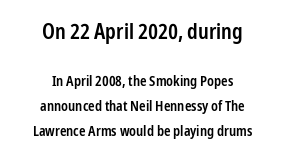
Q: Is the text bold? A: Semi-bold.
Q: Is the text italic (slanted)? A: No, it is upright.
Q: Is the text underlined? A: No.
Q: How is the paragraph aligned? A: Centered.
Q: Is the spacing between letters normal or unusually wide? A: Normal.
Q: Which block of text is set in a larger size, the first (top) or the second (bottom)? A: The first (top) one.
